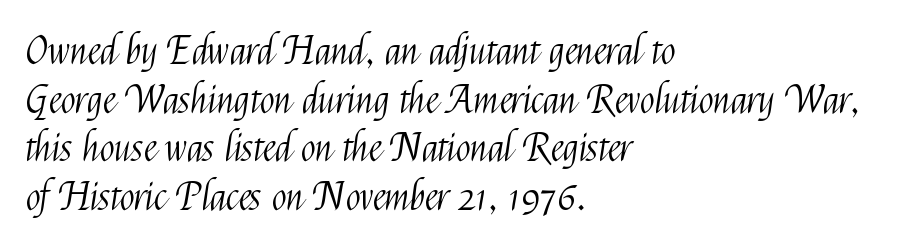
The image shows 39 px light, condensed sans-serif type; set left-aligned, normal line spacing (1.25x), normal letter spacing, not underlined; medium stroke contrast and a medium x-height.
